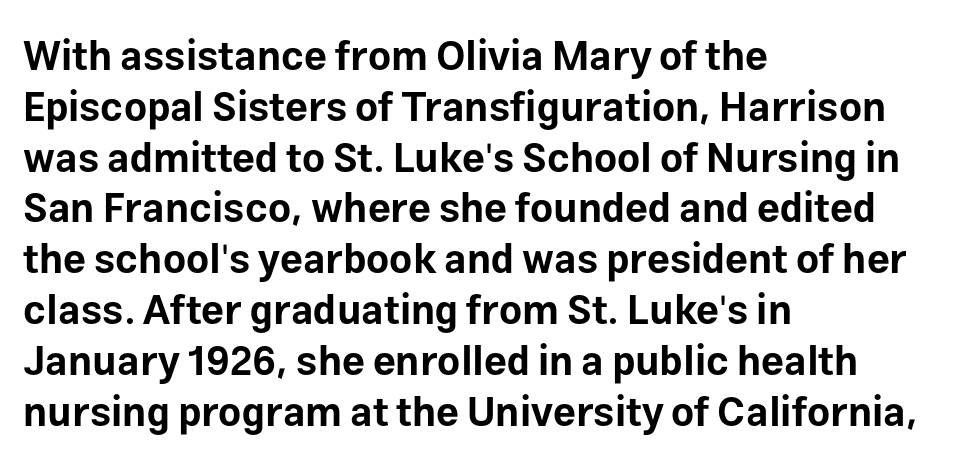
The image shows 40 px bold sans-serif type, upright; set left-aligned, normal line spacing (1.27x), normal letter spacing, not underlined; low stroke contrast and a medium x-height.
